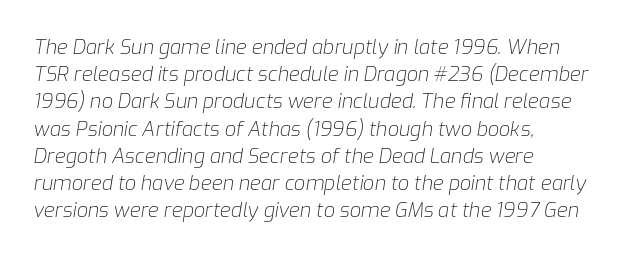
{"italic": "yes", "lean": "right", "slant_degrees": 9, "bold": "no", "underline": "no", "align": "left", "line_spacing": "normal", "line_spacing_ratio": 1.36, "letter_spacing": "normal", "letter_spacing_em": 0.0, "glyph_px": 20}
